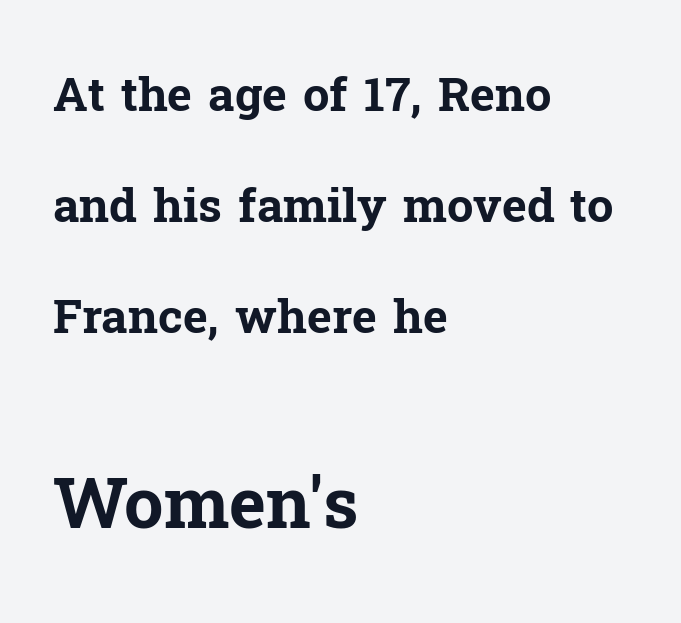
Q: Is the text bold? A: Yes.
Q: Is the text italic (slanted)? A: No, it is upright.
Q: Is the typeface a serif or a sans-serif typeface? A: Serif.
Q: Is the text underlined? A: No.
Q: How is the paragraph aligned? A: Left-aligned.
Q: Is the spacing between letters normal or unusually wide? A: Normal.
Q: Is the spacing between lines tight, normal or loose? A: Loose.
Q: Which block of text is set in a larger size, the first (top) or the second (bottom)? A: The second (bottom) one.
Q: Width (condensed, normal, or wide)? A: Normal.
Q: Stroke contrast? A: Low.
Q: x-height? A: Medium.
Q: Monospaced? A: No.
